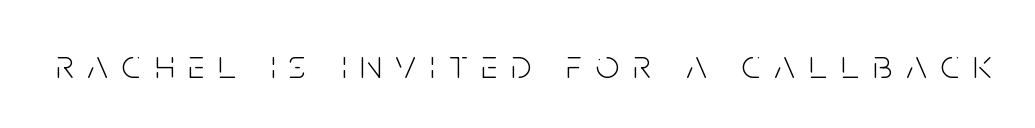
Q: Is the text bold? A: No.
Q: Is the text italic (slanted)? A: No, it is upright.
Q: Is the typeface a serif or a sans-serif typeface? A: Sans-serif.
Q: Is the text underlined? A: No.
Q: Is the spacing between letters normal or unusually wide? A: Unusually wide.
Q: Width (condensed, normal, or wide)? A: Condensed.
Q: Stroke contrast? A: Low.
Q: x-height? A: Large.
Q: Monospaced? A: No.
